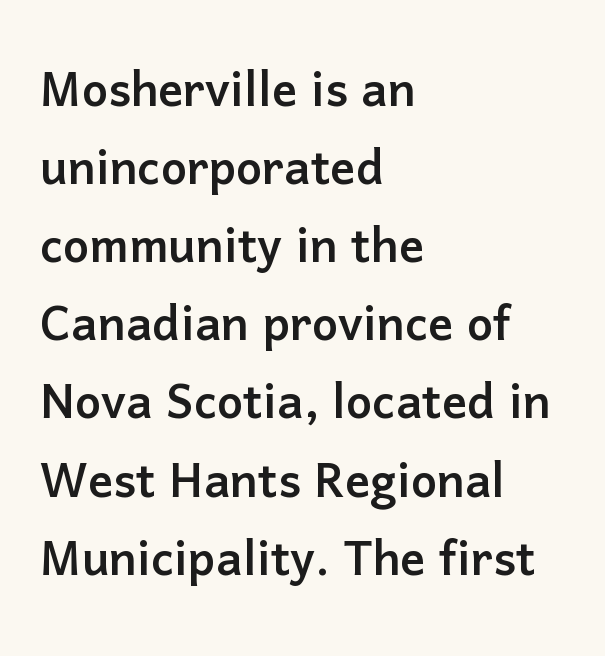
What stands out about the letter spacing? Nothing — it is the standard amount. Anything drawn beneath the words? Only blank space. The axis of the letterforms is exactly vertical. Are there feet on the stems? There aren't — it's a sans.
